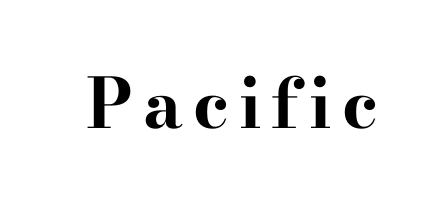
Q: Is the text bold? A: Yes.
Q: Is the text italic (slanted)? A: No, it is upright.
Q: Is the typeface a serif or a sans-serif typeface? A: Serif.
Q: Is the text underlined? A: No.
Q: Width (condensed, normal, or wide)? A: Wide.
Q: Stroke contrast? A: High.
Q: x-height? A: Small.
Q: Monospaced? A: No.
